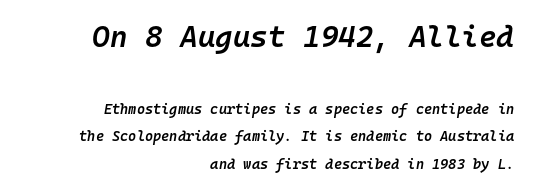
Q: Is the text bold? A: Semi-bold.
Q: Is the text italic (slanted)? A: Yes, it leans right by about 10 degrees.
Q: Is the text underlined? A: No.
Q: How is the paragraph aligned? A: Right-aligned.
Q: Is the spacing between letters normal or unusually wide? A: Normal.
Q: Is the spacing between lines tight, normal or loose? A: Loose.
Q: Which block of text is set in a larger size, the first (top) or the second (bottom)? A: The first (top) one.
Q: Width (condensed, normal, or wide)? A: Normal.
Q: Stroke contrast? A: Low.
Q: x-height? A: Medium.
Q: Monospaced? A: Yes.
